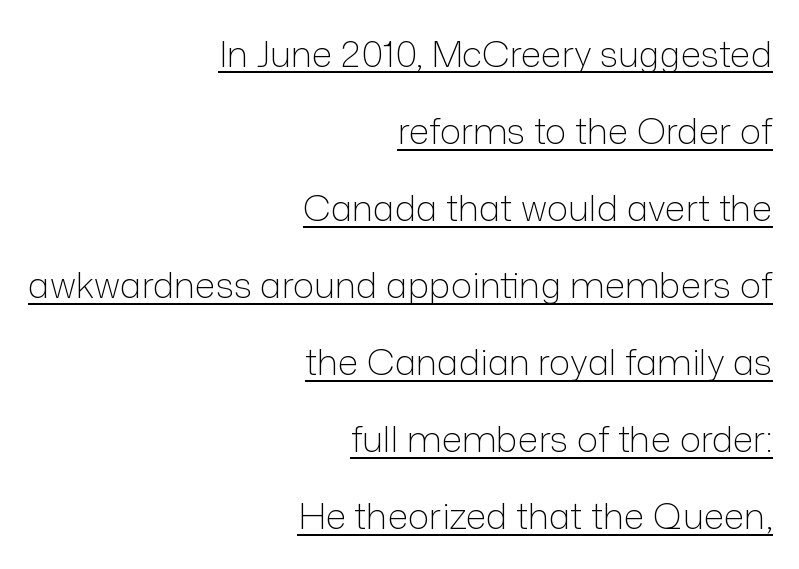
Every character sits straight up, as roman type does. The block of text is sparse from top to bottom, with ample space between rows. Font category for this specimen: sans-serif. Spacing verdict: proportional, widths tailored to each character. The strokes carry an ordinary text weight at most. In CSS terms this would be text-align: right.
